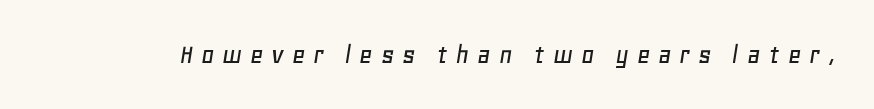
{"italic": "yes", "lean": "right", "slant_degrees": 11, "width": "normal", "stroke_contrast": "low", "x_height": "large", "monospaced": "no", "underline": "no", "letter_spacing": "wide", "letter_spacing_em": 0.26, "glyph_px": 29}
